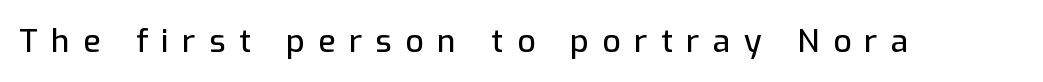
Between one letter and the next there's a generous, obvious gap. Nobody drew a line under any word here. What kind of face is this? One without serifs — a sans. The passage shown is typed in a proportional face where columns would drift.
